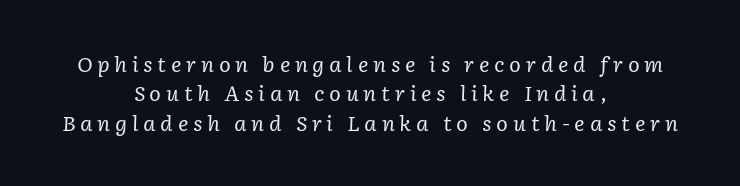
There's an unmistakable incline to the writing here. A light-to-regular cut is what we see here. Students, observe: this is what conventionally led text looks like. Does extra space separate the letters? Yes, quite a lot of it. Horizontally, the lines are justified to the midpoint only. A clean baseline with only descenders dipping below it.
